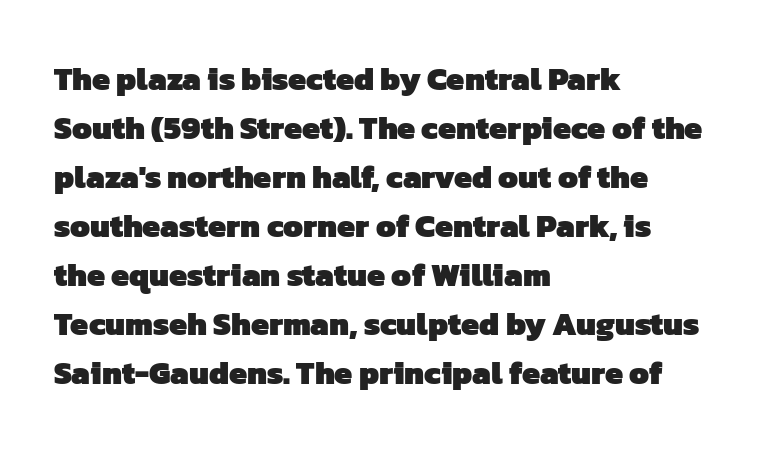
The image shows 32 px heavy sans-serif type; set left-aligned, normal line spacing (1.53x), normal letter spacing, not underlined; low stroke contrast and a medium x-height.
